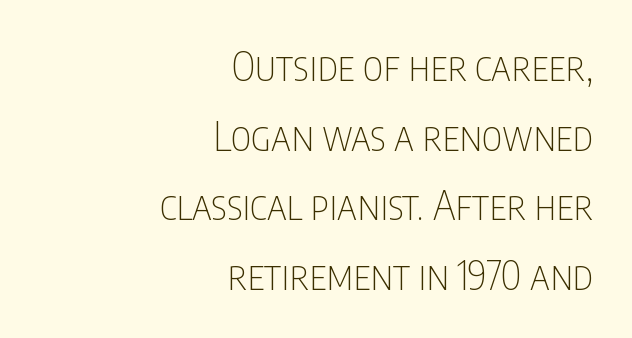
This is the regular roman posture of the typeface. Proportional: the letters do not fall into vertical columns. Each word holds together tightly as a unit, with standard inter-letter gaps. Font category for this specimen: sans-serif. The glyphs are unaccompanied by any horizontal stroke below them. Line ends are locked; line starts wander.
